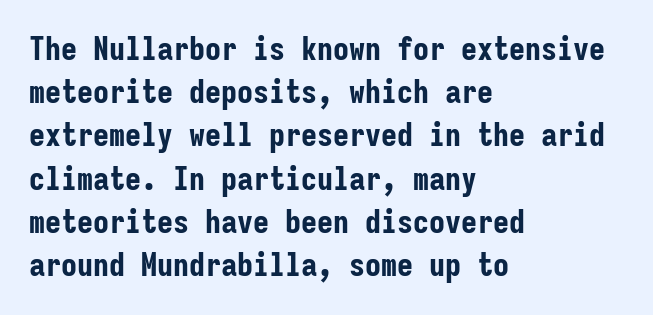
Q: Is the text bold? A: Yes.
Q: Is the text italic (slanted)? A: No, it is upright.
Q: Is the typeface a serif or a sans-serif typeface? A: Sans-serif.
Q: Is the text underlined? A: No.
Q: How is the paragraph aligned? A: Left-aligned.
Q: Is the spacing between letters normal or unusually wide? A: Normal.
Q: Is the spacing between lines tight, normal or loose? A: Normal.
Q: Width (condensed, normal, or wide)? A: Condensed.
Q: Stroke contrast? A: Low.
Q: x-height? A: Medium.
Q: Monospaced? A: Yes.
